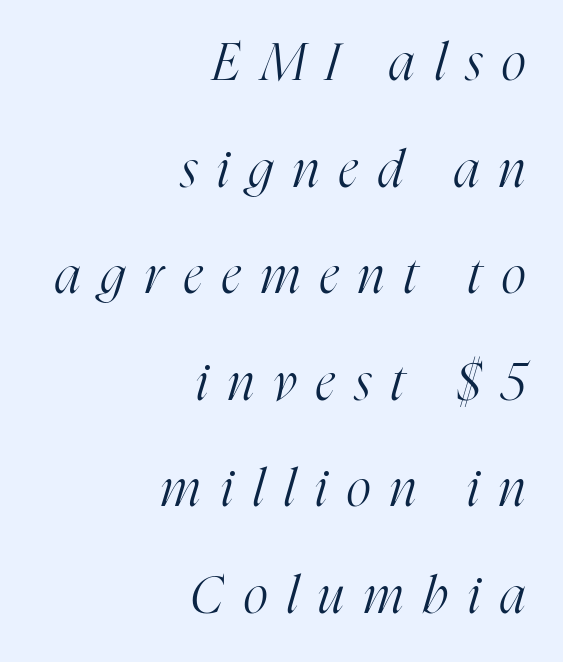
Slanted lettering throughout. The glyphs are unaccompanied by any horizontal stroke below them. Here the designer chose a conventional face with non-uniform glyph widths. Compared with typical paragraphs, the rows here are farther apart. The horizontal fit of the characters is loose and conspicuously gappy.
